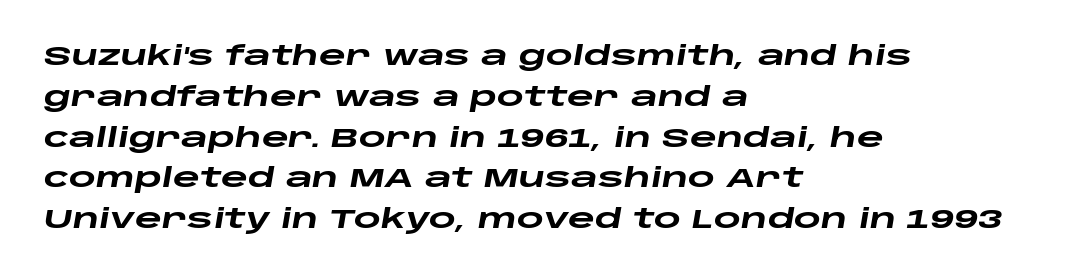
Q: Is the text bold? A: Yes.
Q: Is the text italic (slanted)? A: Yes, it leans right by about 10 degrees.
Q: Is the text underlined? A: No.
Q: How is the paragraph aligned? A: Left-aligned.
Q: Is the spacing between letters normal or unusually wide? A: Normal.
Q: Is the spacing between lines tight, normal or loose? A: Normal.
